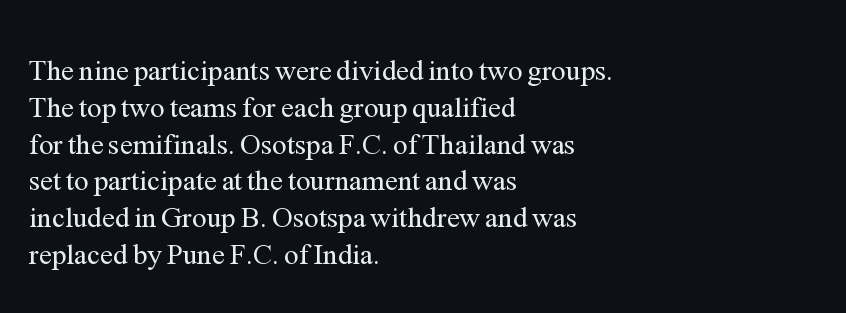
Look at the tracking — it's just the regular setting, nothing added. Is there much room between lines? A standard amount, neither cramped nor airy. A student would call this left alignment; a typographer would say flush left, rag right. Honestly, there is no underline to notice here at all. Italic? Not at all — the glyphs are vertical.
